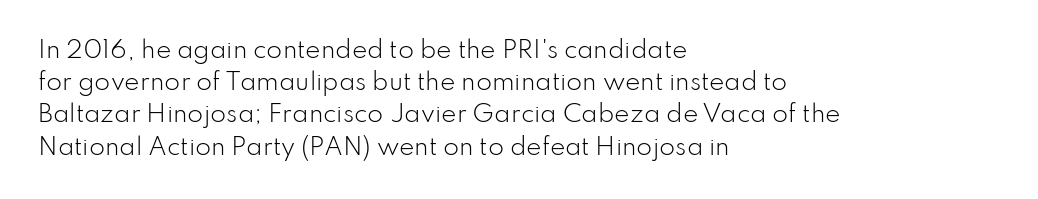
Q: Is the text bold? A: No.
Q: Is the text italic (slanted)? A: No, it is upright.
Q: Is the text underlined? A: No.
Q: How is the paragraph aligned? A: Left-aligned.
Q: Is the spacing between letters normal or unusually wide? A: Normal.
Q: Is the spacing between lines tight, normal or loose? A: Normal.
